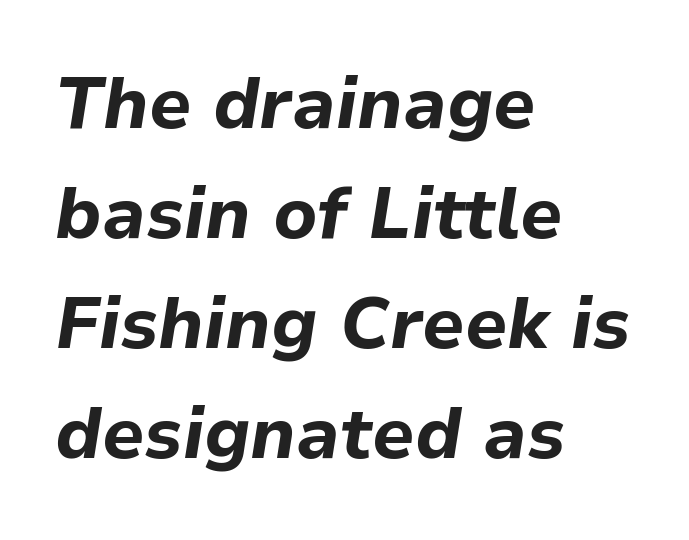
You could call the tracking neutral — neither tight nor loose. This block has exactly the height ordinary leading produces. Reading down the block, your eye returns to a fixed left position each line. Clear beneath every line of the passage.
